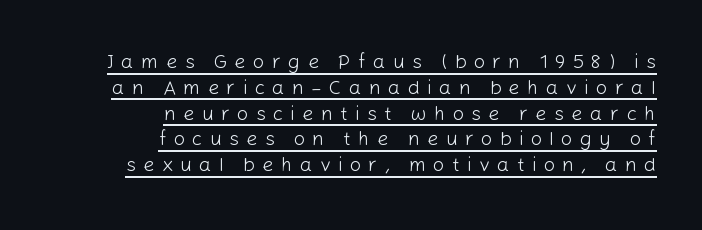
The image shows 20 px text type, upright; set right-aligned, normal line spacing (1.29x), unusually wide letter spacing (+0.36 em), underlined.
